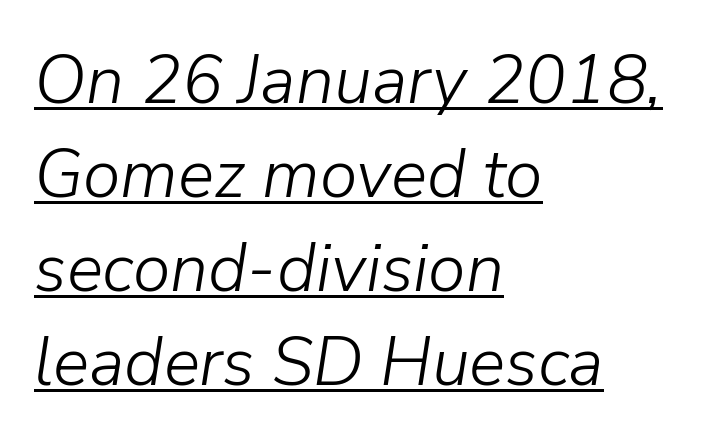
{"italic": "yes", "lean": "right", "slant_degrees": 9, "bold": "no", "weight": "light", "width": "normal", "stroke_contrast": "low", "x_height": "medium", "monospaced": "no", "underline": "yes", "align": "left", "line_spacing": "normal", "line_spacing_ratio": 1.38, "letter_spacing": "normal", "letter_spacing_em": 0.0, "glyph_px": 68}
